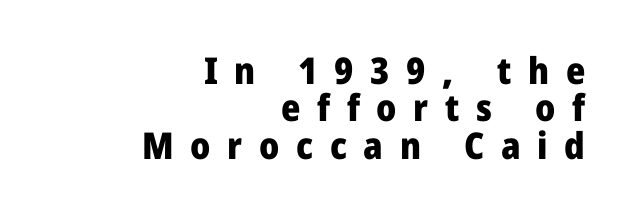
The space beneath each line is pristine and unruled. Type style note: lacks serifs. Strong, thick strokes mark this as bold type. Looks like regular typesetting: each glyph gets only the width it needs.
